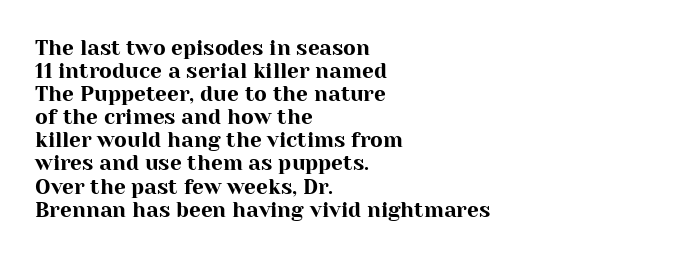
Q: Is the text italic (slanted)? A: No, it is upright.
Q: Is the text underlined? A: No.
Q: How is the paragraph aligned? A: Left-aligned.
Q: Is the spacing between letters normal or unusually wide? A: Normal.
Q: Is the spacing between lines tight, normal or loose? A: Tight.
